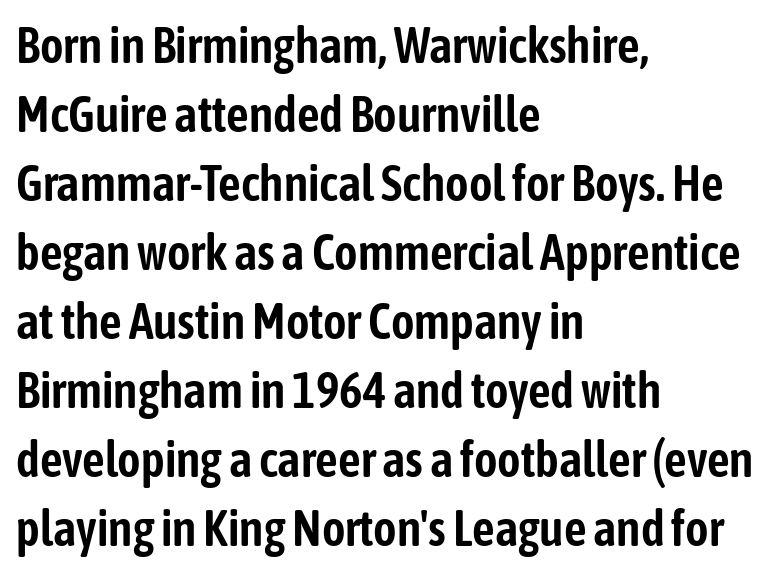
Q: Is the text italic (slanted)? A: No, it is upright.
Q: Is the typeface a serif or a sans-serif typeface? A: Sans-serif.
Q: Is the text underlined? A: No.
Q: How is the paragraph aligned? A: Left-aligned.
Q: Is the spacing between letters normal or unusually wide? A: Normal.
Q: Is the spacing between lines tight, normal or loose? A: Normal.
Q: Width (condensed, normal, or wide)? A: Condensed.
Q: Stroke contrast? A: Low.
Q: x-height? A: Medium.
Q: Monospaced? A: No.
